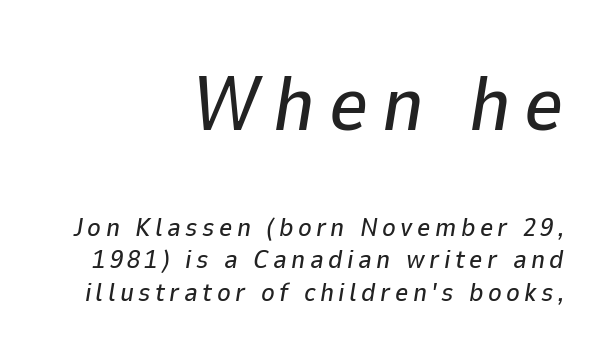
Q: Is the text italic (slanted)? A: Yes, it leans right by about 9 degrees.
Q: Is the text underlined? A: No.
Q: How is the paragraph aligned? A: Right-aligned.
Q: Which block of text is set in a larger size, the first (top) or the second (bottom)? A: The first (top) one.
Q: Width (condensed, normal, or wide)? A: Normal.
Q: Stroke contrast? A: Low.
Q: x-height? A: Medium.
Q: Monospaced? A: No.
